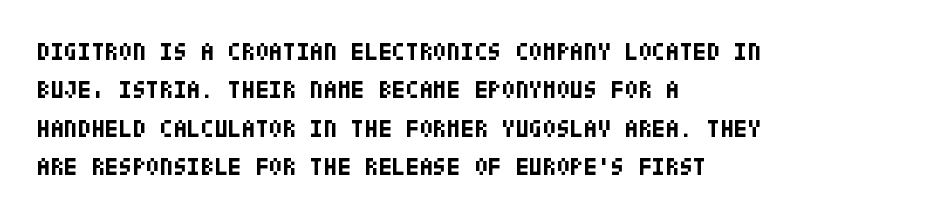
The image shows 25 px bold type, upright; set left-aligned, normal line spacing (1.54x), normal letter spacing, not underlined.
